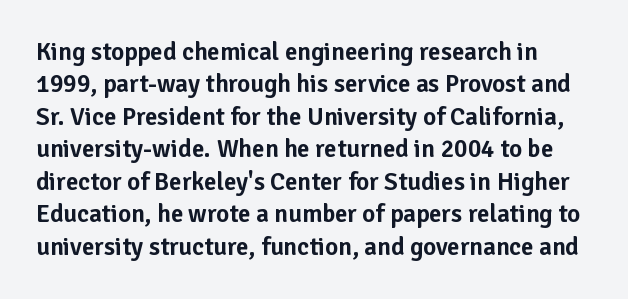
Q: Is the text italic (slanted)? A: No, it is upright.
Q: Is the text underlined? A: No.
Q: Is the spacing between letters normal or unusually wide? A: Normal.
Q: Is the spacing between lines tight, normal or loose? A: Normal.
